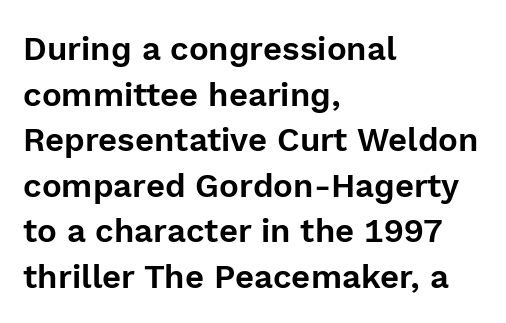
The lines in this sample share a left origin and differ only in where they stop. Nobody drew a line under any word here. If you drew a line through each stem, it would be perfectly vertical. In terms of letterspacing, this is plain default setting.
